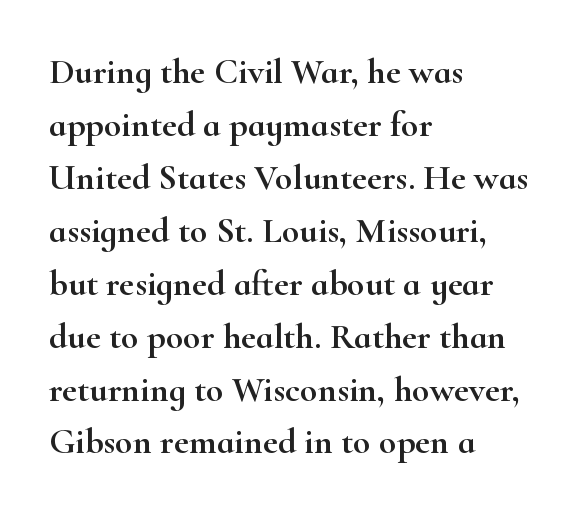
The image shows 36 px wide serif type, upright; set left-aligned, normal line spacing (1.47x), normal letter spacing, not underlined; high stroke contrast and a small x-height.
